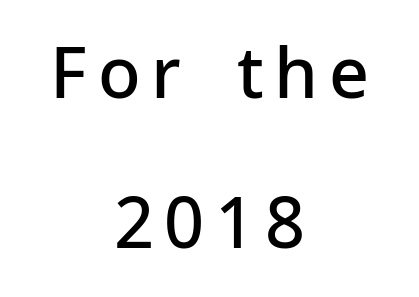
Q: Is the text bold? A: Semi-bold.
Q: Is the text italic (slanted)? A: No, it is upright.
Q: Is the typeface a serif or a sans-serif typeface? A: Sans-serif.
Q: Is the text underlined? A: No.
Q: How is the paragraph aligned? A: Centered.
Q: Is the spacing between lines tight, normal or loose? A: Loose.
Q: Width (condensed, normal, or wide)? A: Normal.
Q: Stroke contrast? A: Low.
Q: x-height? A: Medium.
Q: Monospaced? A: No.
